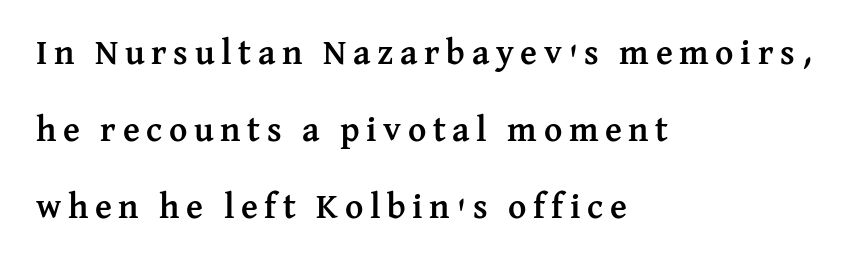
Letterform terminals end in serifs throughout the passage. Bare-footed words on every line. Leading: increased. Bold? Absolutely — the strokes are thick and heavy. You could not count columns in this text — the font is proportionally spaced.
